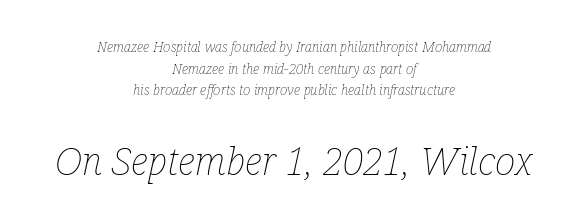
The image shows 39 px thin, condensed type, italic (leaning right); set centered, normal line spacing (1.54x), normal letter spacing, not underlined; the second (bottom) block is 2.79x larger; low stroke contrast and a medium x-height.
